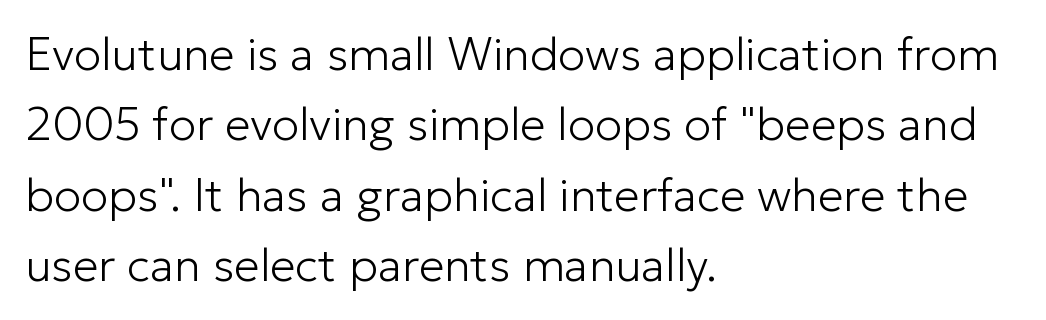
Line spacing here is normal. Weight: regular or lighter. Rendered with straight, roman letterforms. Look at the tracking — it's just the regular setting, nothing added. The space directly below the letters is spotless.
